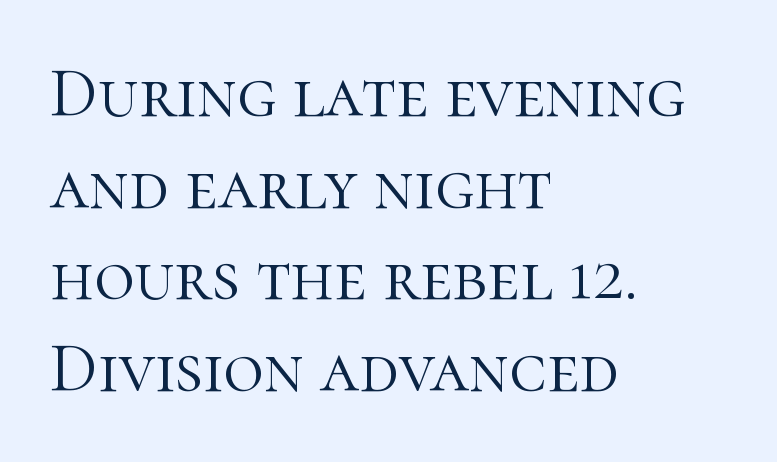
{"serif": "yes", "italic": "no", "bold": "no", "weight": "light", "width": "normal", "stroke_contrast": "high", "x_height": "medium", "monospaced": "no", "underline": "no", "align": "left", "line_spacing": "normal", "line_spacing_ratio": 1.31, "letter_spacing": "normal", "letter_spacing_em": 0.0, "glyph_px": 70}
